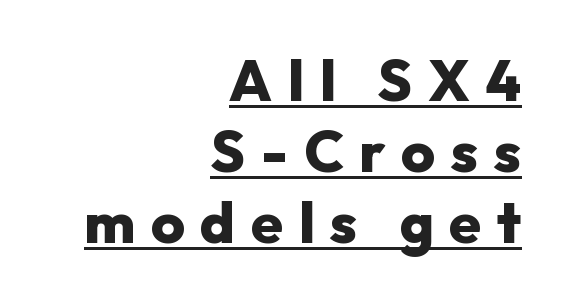
Q: Is the text bold? A: Yes.
Q: Is the text italic (slanted)? A: No, it is upright.
Q: Is the typeface a serif or a sans-serif typeface? A: Sans-serif.
Q: Is the text underlined? A: Yes.
Q: How is the paragraph aligned? A: Right-aligned.
Q: Is the spacing between letters normal or unusually wide? A: Unusually wide.
Q: Width (condensed, normal, or wide)? A: Normal.
Q: Stroke contrast? A: Low.
Q: x-height? A: Medium.
Q: Monospaced? A: No.
